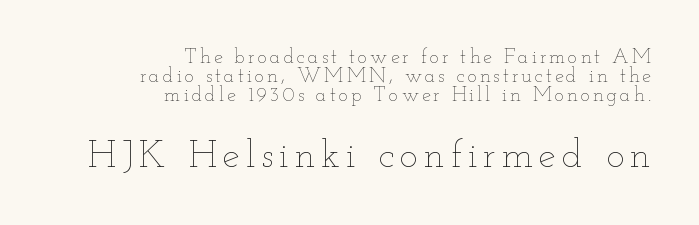
The image shows 39 px thin, wide type, upright; set right-aligned, tight line spacing (0.96x), not underlined; the second (bottom) block is 1.95x larger; low stroke contrast and a small x-height.
